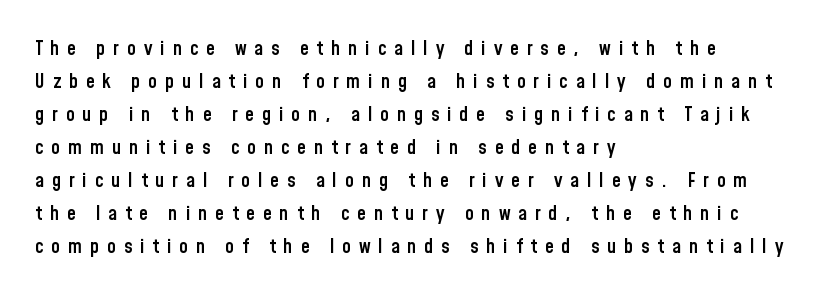
Quick note: not italic, upright. Here the glyphs are tracked loosely, breaking word shapes into spaced letters. Students, this is semibold: more ink than regular, less than bold. The space directly below the letters is spotless. Each line starts at the same left margin while the right side varies. The space between consecutive lines is moderate.
